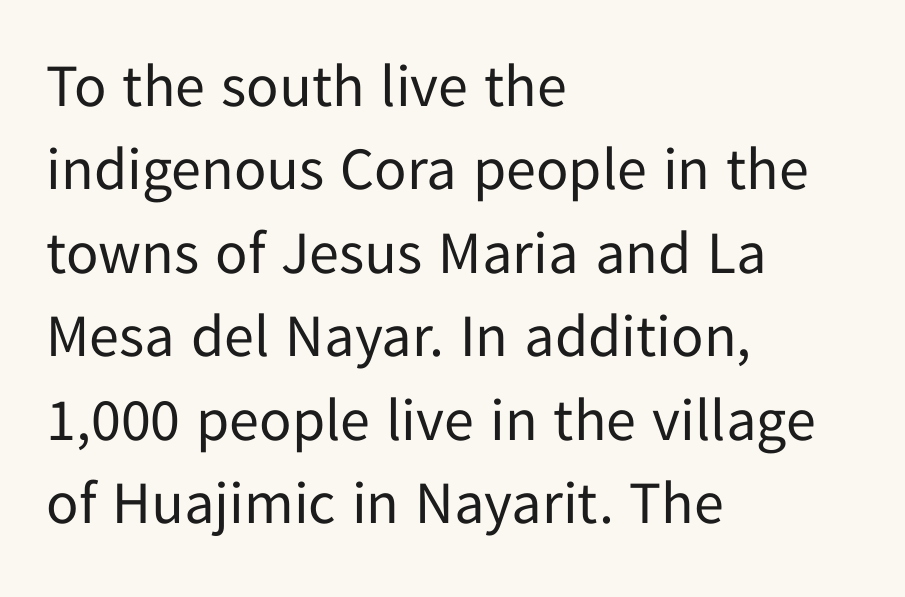
{"serif": "no", "italic": "no", "bold": "no", "weight": "regular", "width": "normal", "stroke_contrast": "low", "x_height": "medium", "monospaced": "no", "underline": "no", "align": "left", "line_spacing": "normal", "line_spacing_ratio": 1.39, "letter_spacing": "normal", "letter_spacing_em": 0.0, "glyph_px": 60}
